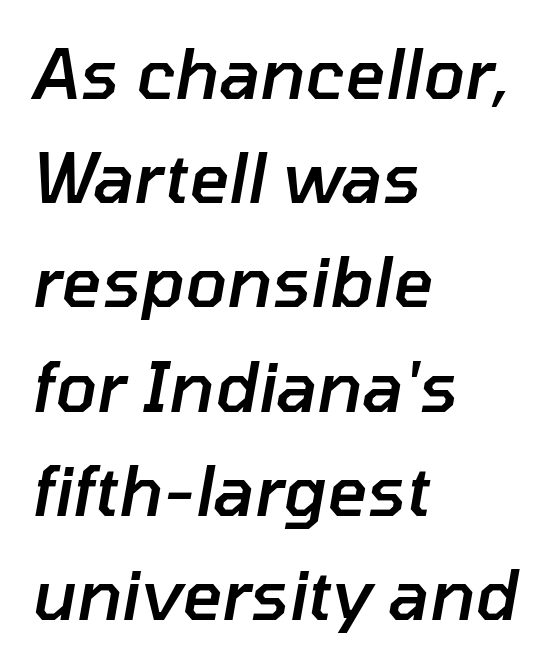
The image shows 69 px semibold type, italic (leaning right); set left-aligned, normal line spacing (1.51x), normal letter spacing, not underlined; low stroke contrast and a medium x-height.
